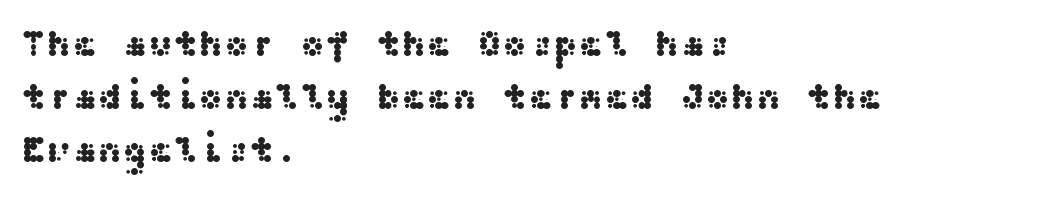
Q: Is the text italic (slanted)? A: No, it is upright.
Q: Is the typeface a serif or a sans-serif typeface? A: Sans-serif.
Q: Is the text underlined? A: No.
Q: How is the paragraph aligned? A: Left-aligned.
Q: Is the spacing between letters normal or unusually wide? A: Normal.
Q: Is the spacing between lines tight, normal or loose? A: Normal.
Q: Width (condensed, normal, or wide)? A: Wide.
Q: Stroke contrast? A: Medium.
Q: x-height? A: Medium.
